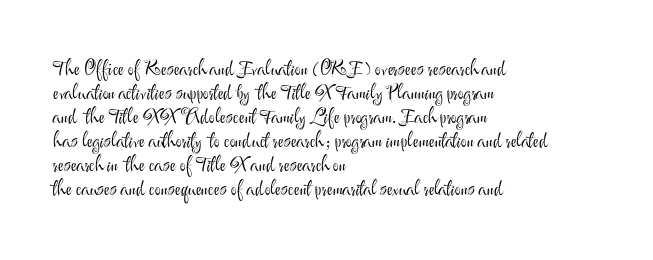
Q: Is the text bold? A: No.
Q: Is the text underlined? A: No.
Q: How is the paragraph aligned? A: Left-aligned.
Q: Is the spacing between letters normal or unusually wide? A: Normal.
